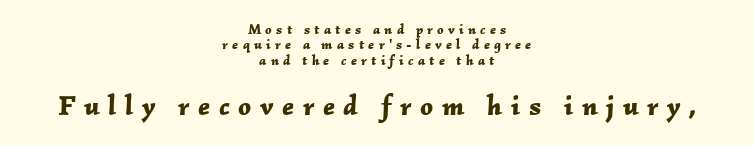
{"italic": "yes", "lean": "right", "slant_degrees": 2, "bold": "yes", "weight": "bold", "width": "normal", "stroke_contrast": "low", "x_height": "medium", "monospaced": "no", "underline": "no", "align": "center", "line_spacing": "tight", "line_spacing_ratio": 1.09, "letter_spacing": "wide", "letter_spacing_em": 0.3, "larger_block": "second", "size_ratio": 2.0, "glyph_px": 28}
